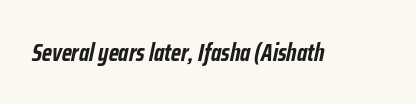
Letters rest on an invisible, unmarked baseline. Compared with typical body copy, the letter spacing here is the same. Rendered with sloped, italic letterforms. Students, this is bold: see how much ink each stroke carries.
